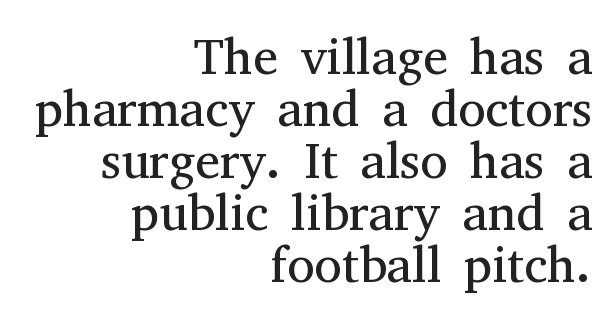
{"serif": "yes", "italic": "no", "bold": "no", "weight": "regular", "width": "normal", "stroke_contrast": "medium", "x_height": "medium", "monospaced": "no", "underline": "no", "align": "right", "line_spacing": "tight", "line_spacing_ratio": 1.04, "letter_spacing": "normal", "letter_spacing_em": 0.0, "glyph_px": 50}
